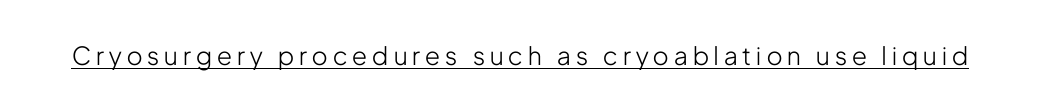
The font is comparable to plain body text, perhaps lighter. This is the regular roman posture of the typeface. The typesetter has applied underlining to the passage shown. Tracking value appears strongly positive — letters spread wide.
